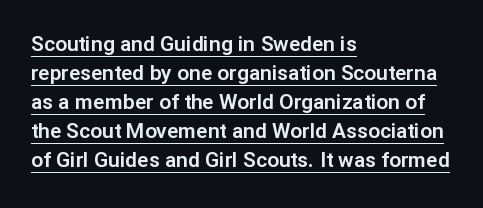
{"italic": "no", "underline": "yes", "align": "left", "line_spacing": "normal", "line_spacing_ratio": 1.38, "letter_spacing": "normal", "letter_spacing_em": 0.0, "glyph_px": 21}
